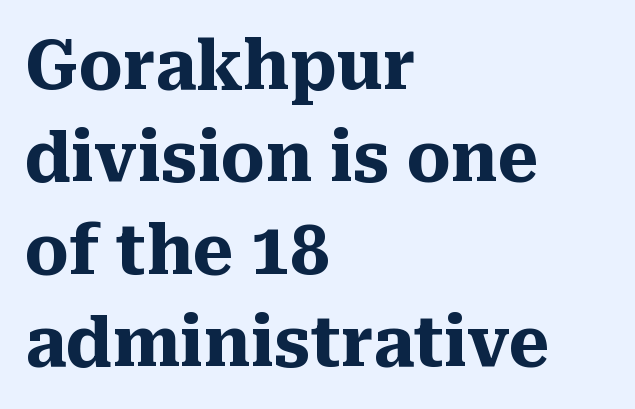
{"serif": "yes", "italic": "no", "bold": "yes", "weight": "heavy", "width": "normal", "stroke_contrast": "medium", "x_height": "medium", "monospaced": "no", "underline": "no", "align": "left", "line_spacing": "normal", "line_spacing_ratio": 1.34, "letter_spacing": "normal", "letter_spacing_em": 0.0, "glyph_px": 69}
